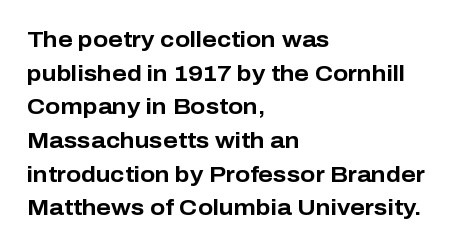
This sample is left-justified, so line endings fall wherever the words run out. Ascenders rise straight up at ninety degrees. Notice how descenders clear the ascenders below comfortably — that's standard leading. Is the type bold? Yes — the strokes are clearly thick and heavy.
